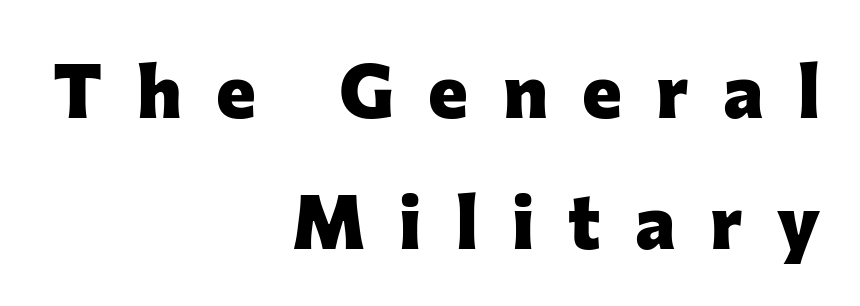
{"serif": "no", "italic": "no", "bold": "yes", "weight": "heavy", "width": "normal", "stroke_contrast": "low", "x_height": "medium", "monospaced": "no", "underline": "no", "align": "right", "line_spacing_ratio": 1.73, "letter_spacing": "wide", "letter_spacing_em": 0.45, "glyph_px": 76}
